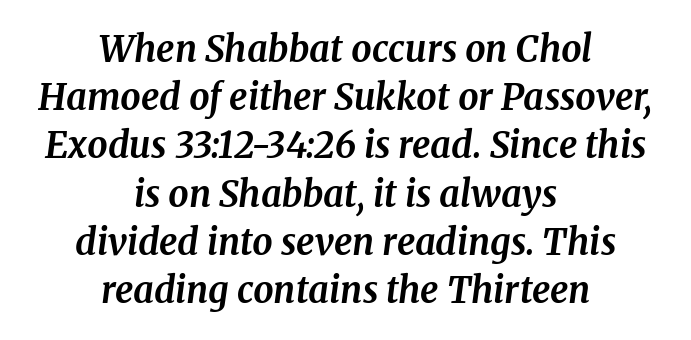
The letterforms sit shoulder to shoulder at normal distance. This rendering employs a face with finishing strokes, i.e., a serif. Nobody drew a line under any word here. Varying glyph widths throughout — classic text-font behaviour. Line starts and ends both wander, symmetrically.
